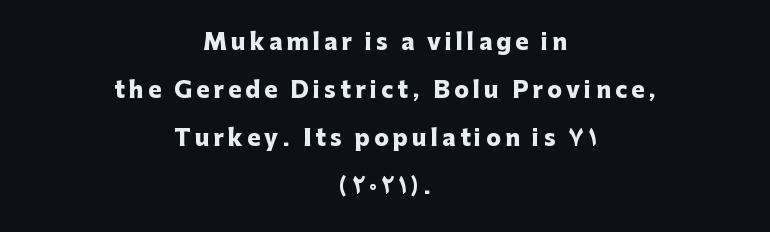
Q: Is the text bold? A: Yes.
Q: Is the text italic (slanted)? A: No, it is upright.
Q: Is the text underlined? A: No.
Q: How is the paragraph aligned? A: Centered.
Q: Is the spacing between lines tight, normal or loose? A: Loose.
